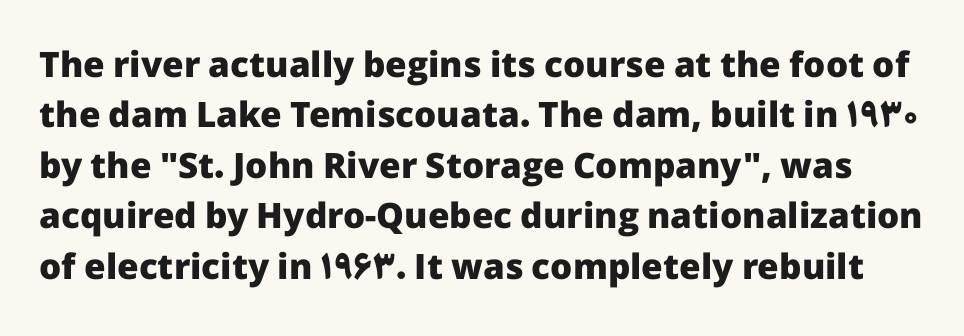
Q: Is the text bold? A: Yes.
Q: Is the text italic (slanted)? A: No, it is upright.
Q: Is the typeface a serif or a sans-serif typeface? A: Sans-serif.
Q: Is the text underlined? A: No.
Q: Is the spacing between letters normal or unusually wide? A: Normal.
Q: Is the spacing between lines tight, normal or loose? A: Normal.
Q: Width (condensed, normal, or wide)? A: Normal.
Q: Stroke contrast? A: Low.
Q: x-height? A: Medium.
Q: Monospaced? A: No.
